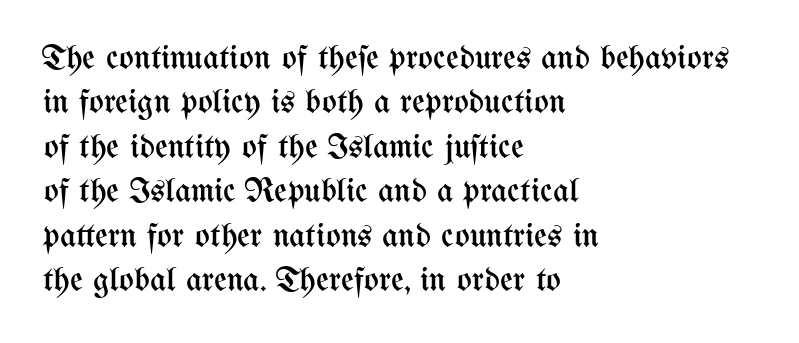
The image shows 35 px regular-weight, condensed type, upright; set left-aligned, normal line spacing (1.27x), normal letter spacing, not underlined; medium stroke contrast and a medium x-height.
